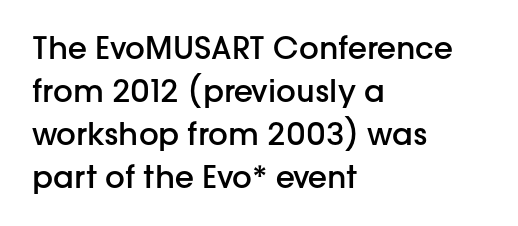
The image shows 31 px semibold sans-serif type, upright; set left-aligned, normal line spacing (1.39x), normal letter spacing, not underlined; low stroke contrast and a medium x-height.
